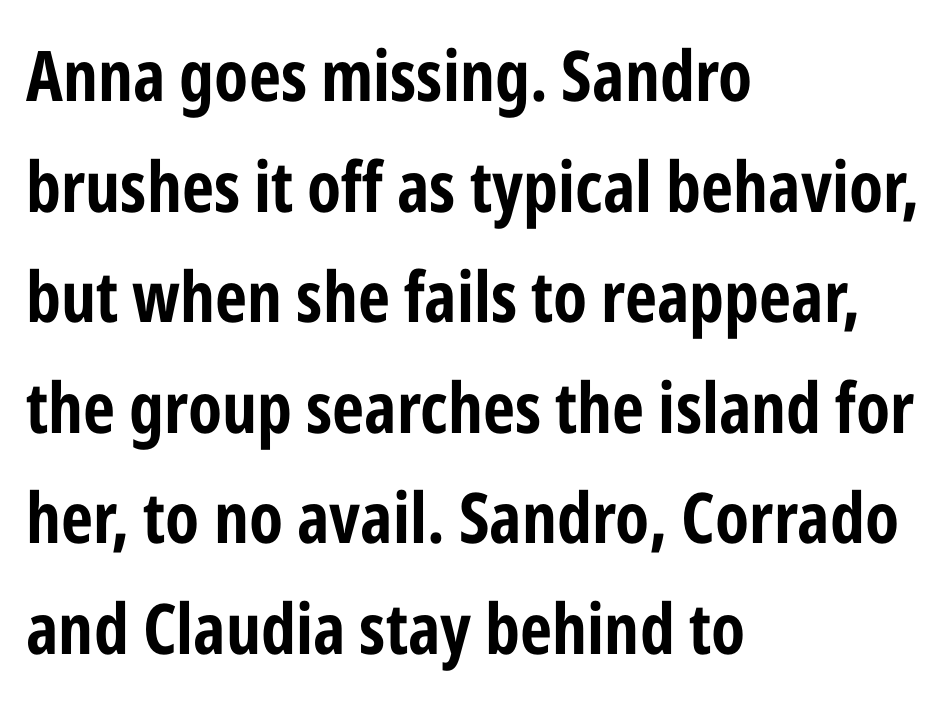
Spacing between characters is what you'd get straight out of the box. The vertical gap from one line to the next is medium. I'd call this a sans setting — the letters go barefoot. Characters remain perfectly vertical along every line. Every letter is thick-stroked: bold, no question. Rule under the text: the space is simply empty.
